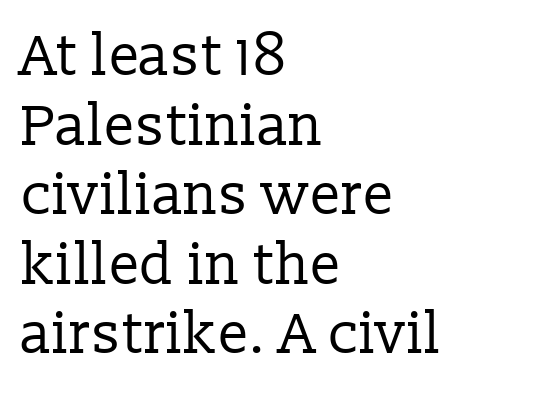
{"serif": "yes", "italic": "no", "bold": "no", "weight": "regular", "width": "normal", "stroke_contrast": "low", "x_height": "medium", "monospaced": "no", "underline": "no", "align": "left", "line_spacing_ratio": 1.22, "letter_spacing": "normal", "letter_spacing_em": 0.0, "glyph_px": 57}
